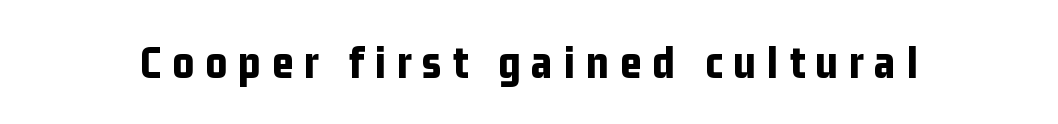
The image shows 47 px bold, condensed sans-serif type, upright; set unusually wide letter spacing (+0.23 em), not underlined; low stroke contrast and a medium x-height.
